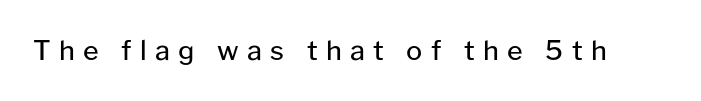
The cut favours lightness, reaching ordinary text weight at its darkest. It's the straight-up-and-down kind of type. There is plenty of visible air inserted between adjacent glyphs. Anything drawn beneath the words? Only blank space.
